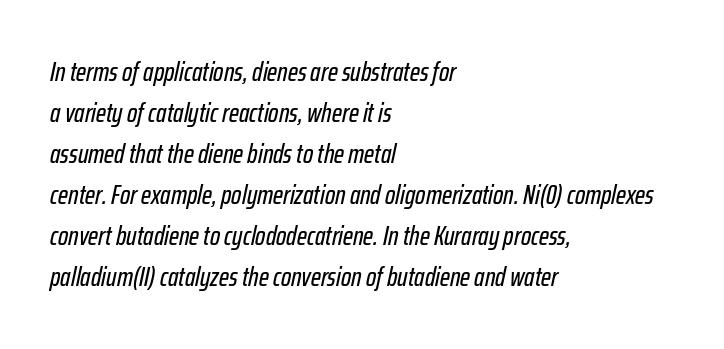
The image shows 27 px text type, italic (leaning right); set left-aligned, normal line spacing (1.52x), normal letter spacing, not underlined.
